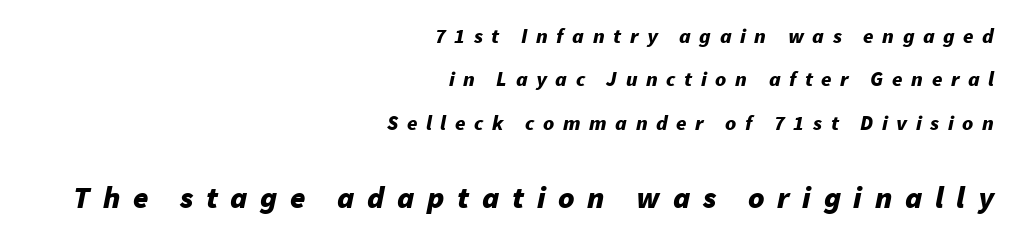
Q: Is the text bold? A: Yes.
Q: Is the text italic (slanted)? A: Yes, it leans right by about 11 degrees.
Q: Is the text underlined? A: No.
Q: How is the paragraph aligned? A: Right-aligned.
Q: Is the spacing between letters normal or unusually wide? A: Unusually wide.
Q: Is the spacing between lines tight, normal or loose? A: Loose.
Q: Which block of text is set in a larger size, the first (top) or the second (bottom)? A: The second (bottom) one.
Q: Width (condensed, normal, or wide)? A: Normal.
Q: Stroke contrast? A: Low.
Q: x-height? A: Medium.
Q: Monospaced? A: No.
